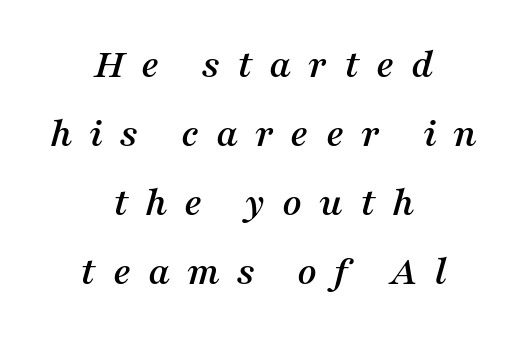
The image shows 42 px serif type, italic (leaning right); set centered, normal line spacing (1.64x), unusually wide letter spacing (+0.4 em), not underlined; medium stroke contrast and a medium x-height.
